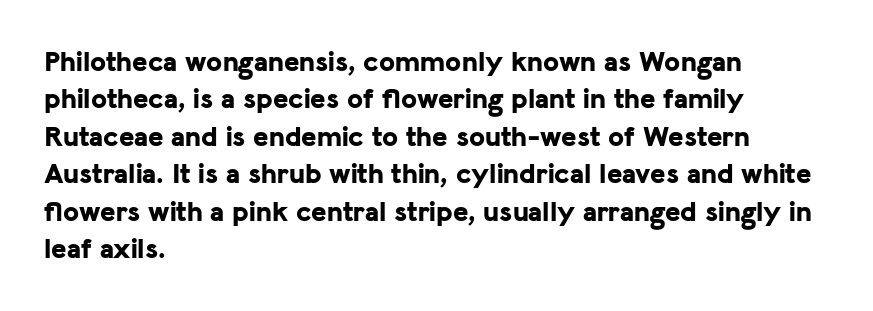
Q: Is the text bold? A: Yes.
Q: Is the text italic (slanted)? A: No, it is upright.
Q: Is the typeface a serif or a sans-serif typeface? A: Sans-serif.
Q: Is the text underlined? A: No.
Q: How is the paragraph aligned? A: Left-aligned.
Q: Is the spacing between letters normal or unusually wide? A: Normal.
Q: Is the spacing between lines tight, normal or loose? A: Normal.
Q: Width (condensed, normal, or wide)? A: Normal.
Q: Stroke contrast? A: Low.
Q: x-height? A: Medium.
Q: Monospaced? A: No.
